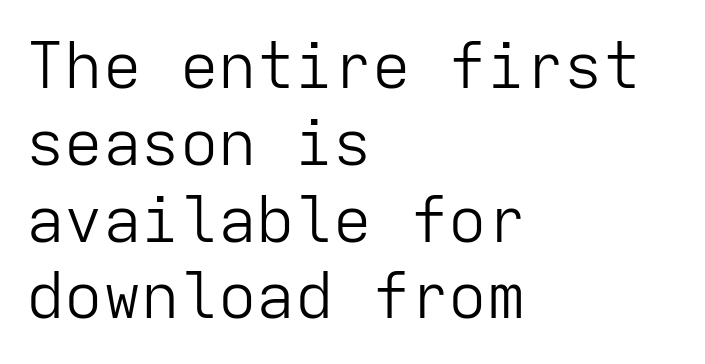
It's the straight-up-and-down kind of type. A typesetter would label this face a sans. Every row of glyphs begins at an identical x-position on the left. The type is set solid horizontally, with unmodified tracking. Is this a fixed-width face? Yes — each glyph sits in an identical cell. Bare-footed words on every line.
